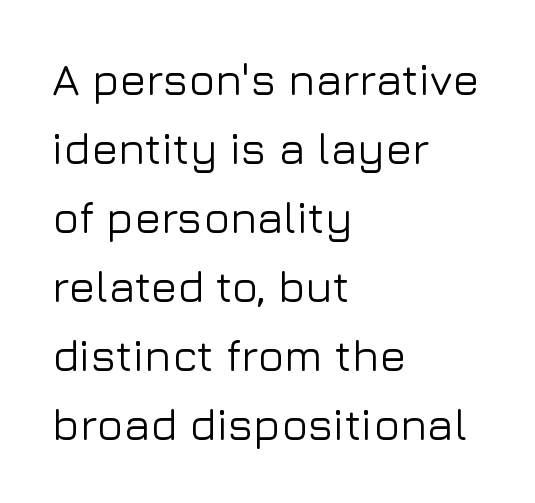
Q: Is the text italic (slanted)? A: No, it is upright.
Q: Is the typeface a serif or a sans-serif typeface? A: Sans-serif.
Q: Is the text underlined? A: No.
Q: How is the paragraph aligned? A: Left-aligned.
Q: Is the spacing between letters normal or unusually wide? A: Normal.
Q: Is the spacing between lines tight, normal or loose? A: Normal.
Q: Width (condensed, normal, or wide)? A: Normal.
Q: Stroke contrast? A: Low.
Q: x-height? A: Medium.
Q: Monospaced? A: No.
